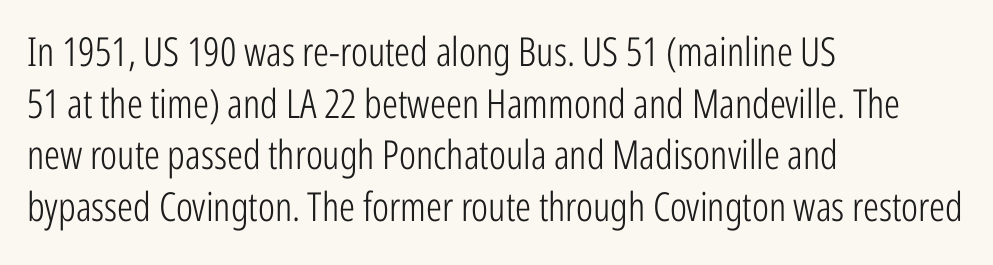
{"serif": "no", "italic": "no", "bold": "no", "weight": "light", "width": "condensed", "stroke_contrast": "low", "x_height": "medium", "monospaced": "no", "underline": "no", "align": "left", "line_spacing": "normal", "line_spacing_ratio": 1.29, "letter_spacing": "normal", "letter_spacing_em": 0.0, "glyph_px": 40}
